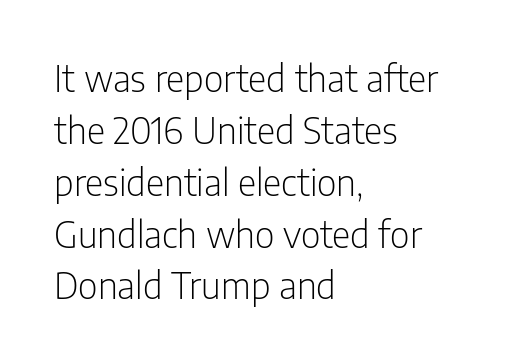
The letters advance in unequal steps, a hallmark of proportional type. Tracking value appears to be zero — textbook default spacing. Do the letters lean? They stand straight. Plain, unruled lines of type. Where is the straight margin? On the left.
